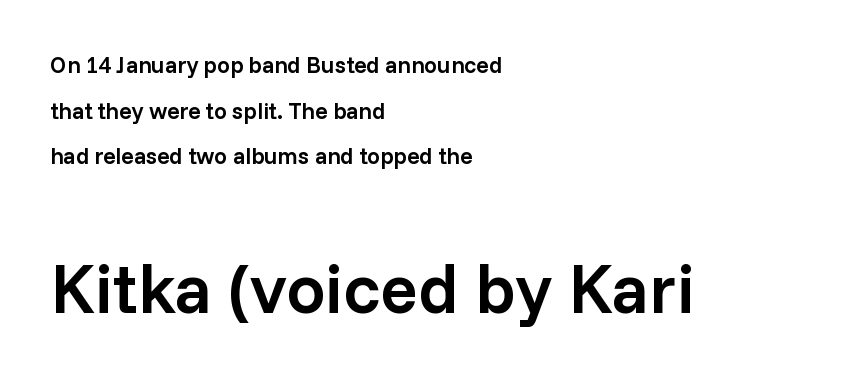
Q: Is the text bold? A: Semi-bold.
Q: Is the text italic (slanted)? A: No, it is upright.
Q: Is the typeface a serif or a sans-serif typeface? A: Sans-serif.
Q: Is the text underlined? A: No.
Q: How is the paragraph aligned? A: Left-aligned.
Q: Is the spacing between letters normal or unusually wide? A: Normal.
Q: Is the spacing between lines tight, normal or loose? A: Loose.
Q: Which block of text is set in a larger size, the first (top) or the second (bottom)? A: The second (bottom) one.
Q: Width (condensed, normal, or wide)? A: Normal.
Q: Stroke contrast? A: Low.
Q: x-height? A: Medium.
Q: Monospaced? A: No.
